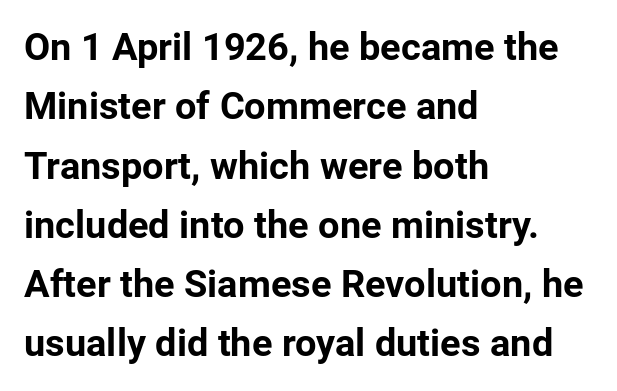
The image shows 38 px bold sans-serif type, upright; set left-aligned, normal line spacing (1.56x), normal letter spacing, not underlined; low stroke contrast and a medium x-height.
